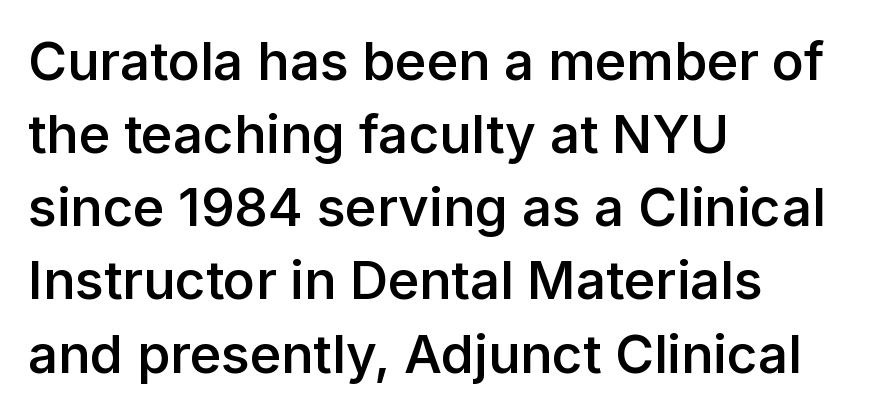
Typeset ragged right — the left edge is the straight one. On the weight axis this lands at semibold, roughly 600. Here the designer chose a conventional face with non-uniform glyph widths. If you measured baseline to baseline, you'd find a middling distance. Each letter's strokes conclude bluntly, with no projecting serifs. The string is rendered with underlining switched off.
